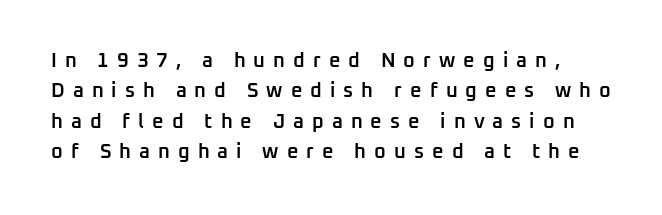
{"italic": "no", "bold": "semi", "underline": "no", "line_spacing": "normal", "line_spacing_ratio": 1.52, "letter_spacing": "wide", "letter_spacing_em": 0.4, "glyph_px": 20}
